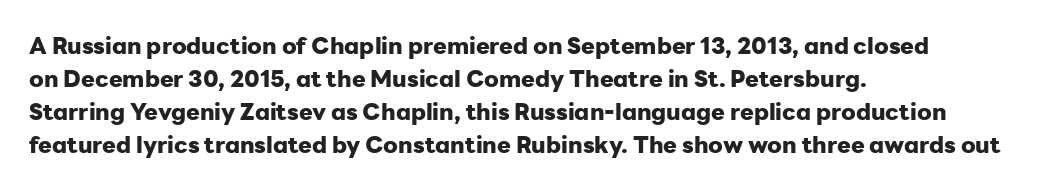
{"italic": "no", "bold": "yes", "underline": "no", "align": "left", "line_spacing": "normal", "line_spacing_ratio": 1.44, "letter_spacing": "normal", "letter_spacing_em": 0.0, "glyph_px": 23}
